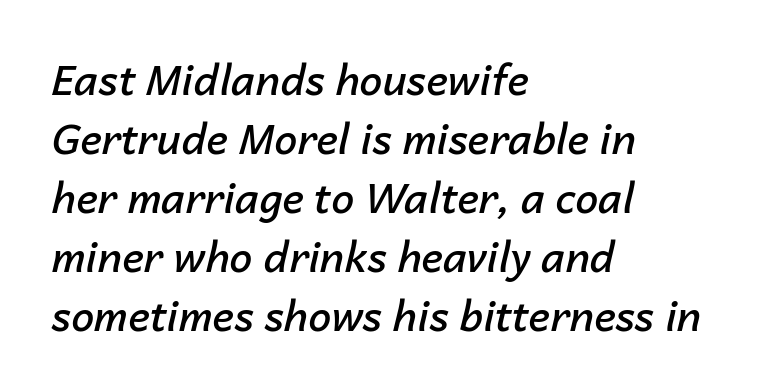
The image shows 41 px semibold type, italic (leaning right); set left-aligned, normal line spacing (1.44x), normal letter spacing, not underlined; low stroke contrast and a medium x-height.
